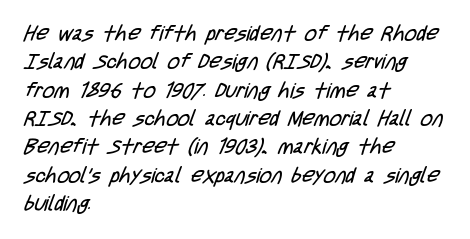
{"bold": "no", "underline": "no", "align": "left", "line_spacing": "normal", "line_spacing_ratio": 1.35, "letter_spacing": "normal", "letter_spacing_em": 0.0, "glyph_px": 21}
